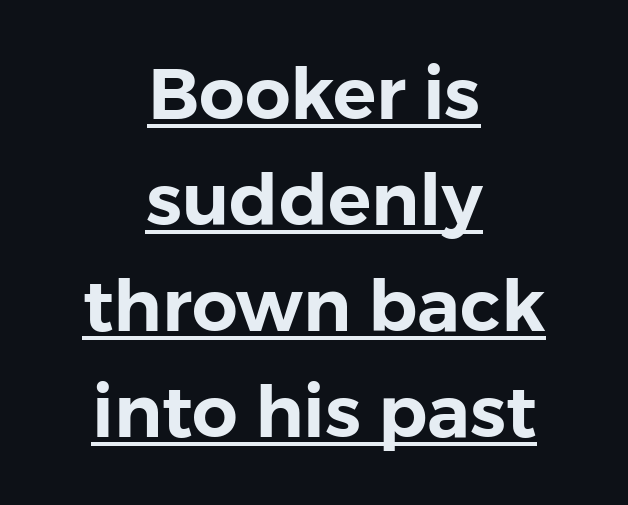
{"serif": "no", "italic": "no", "width": "normal", "x_height": "medium", "monospaced": "no", "underline": "yes", "align": "center", "line_spacing": "normal", "line_spacing_ratio": 1.47, "letter_spacing": "normal", "letter_spacing_em": 0.0, "glyph_px": 72}
